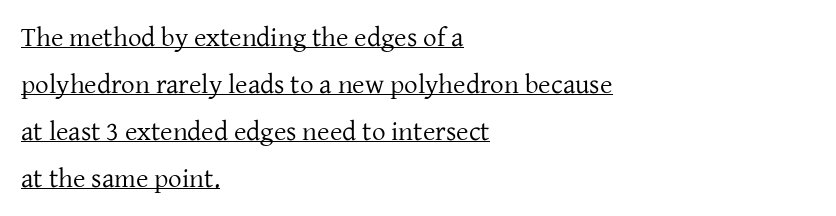
This rendering uses left alignment, leaving the right contour irregular. Stroke mass is kept to a normal reading level or below. Italic: no, the glyphs are upright roman. This sample uses plain, unmodified letter spacing. Does a line run under the words? Yes, clearly.
